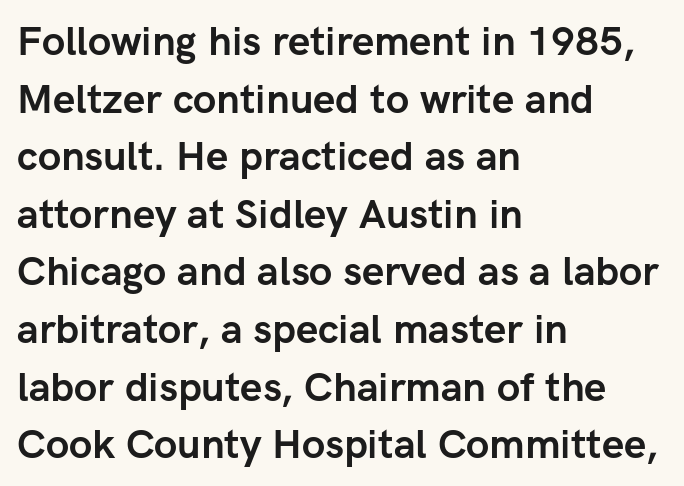
{"serif": "no", "italic": "no", "bold": "yes", "weight": "semibold", "width": "normal", "stroke_contrast": "low", "x_height": "medium", "monospaced": "no", "underline": "no", "align": "left", "line_spacing": "normal", "line_spacing_ratio": 1.44, "letter_spacing": "normal", "letter_spacing_em": 0.0, "glyph_px": 40}
